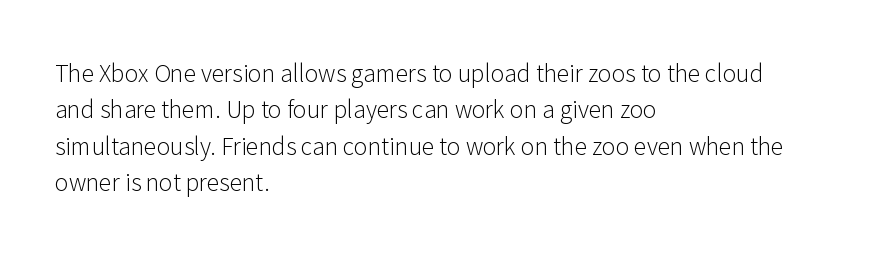
The image shows 23 px text type, upright; set left-aligned, normal line spacing (1.58x), normal letter spacing, not underlined.
